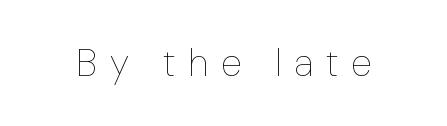
The image shows 38 px thin type, upright; set unusually wide letter spacing (+0.34 em), not underlined; low stroke contrast and a medium x-height.
